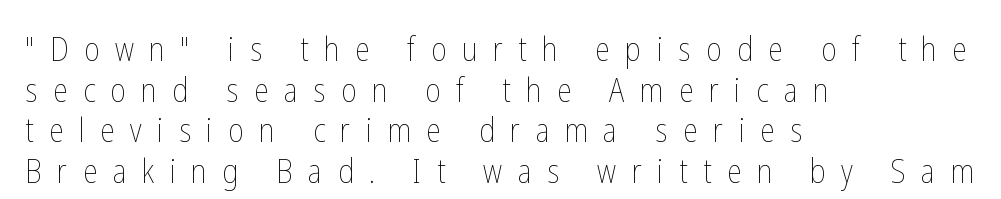
{"italic": "no", "bold": "no", "weight": "thin", "width": "condensed", "stroke_contrast": "low", "x_height": "medium", "monospaced": "no", "underline": "no", "align": "left", "line_spacing_ratio": 1.23, "letter_spacing": "wide", "letter_spacing_em": 0.47, "glyph_px": 33}
